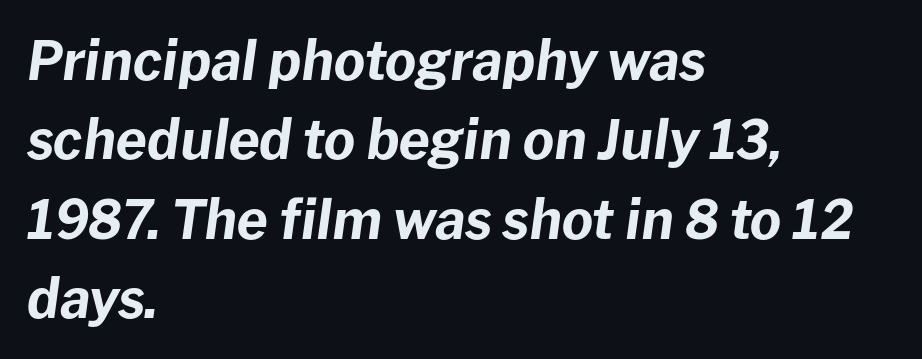
{"italic": "yes", "lean": "right", "slant_degrees": 8, "bold": "yes", "weight": "bold", "width": "normal", "stroke_contrast": "low", "x_height": "medium", "monospaced": "no", "underline": "no", "align": "left", "line_spacing": "normal", "line_spacing_ratio": 1.47, "letter_spacing": "normal", "letter_spacing_em": 0.0, "glyph_px": 54}
